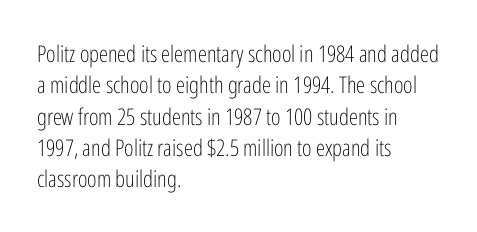
The image shows 23 px text type, upright; set left-aligned, normal line spacing (1.36x), normal letter spacing, not underlined.
